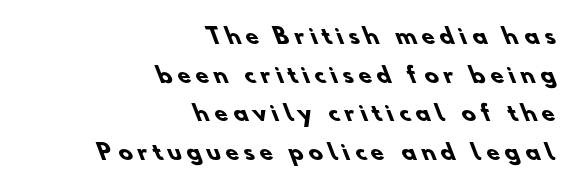
The image shows 21 px bold type; set right-aligned, line spacing 1.84x, unusually wide letter spacing (+0.26 em), not underlined.
